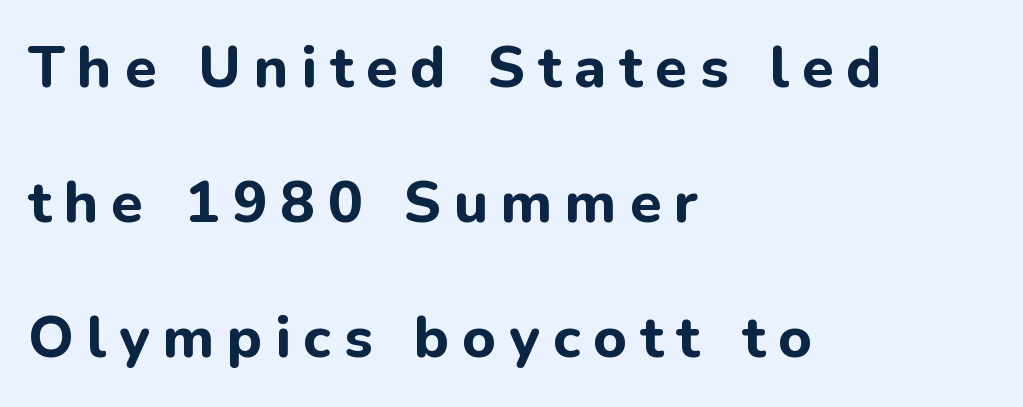
{"serif": "no", "italic": "no", "bold": "yes", "weight": "bold", "width": "normal", "stroke_contrast": "low", "x_height": "medium", "monospaced": "no", "underline": "no", "align": "left", "line_spacing": "loose", "line_spacing_ratio": 2.33, "letter_spacing": "wide", "letter_spacing_em": 0.22, "glyph_px": 58}
